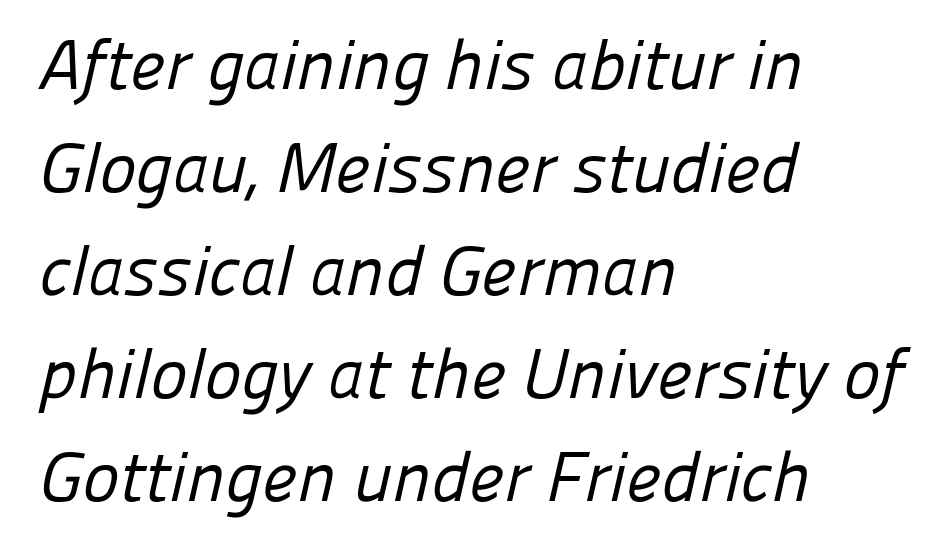
{"serif": "no", "bold": "no", "weight": "regular", "width": "normal", "stroke_contrast": "low", "x_height": "medium", "monospaced": "no", "underline": "no", "align": "left", "line_spacing": "normal", "line_spacing_ratio": 1.47, "letter_spacing": "normal", "letter_spacing_em": 0.0, "glyph_px": 70}
